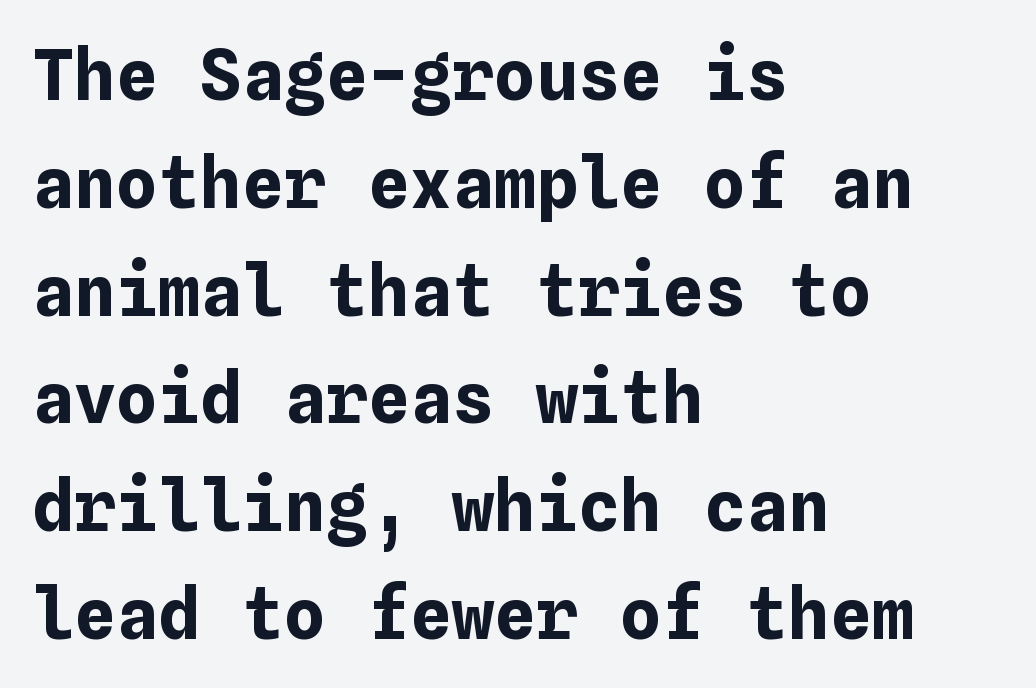
{"italic": "no", "bold": "yes", "weight": "bold", "width": "normal", "stroke_contrast": "low", "x_height": "medium", "underline": "no", "align": "left", "line_spacing": "normal", "line_spacing_ratio": 1.54, "letter_spacing": "normal", "letter_spacing_em": 0.0, "glyph_px": 70}
